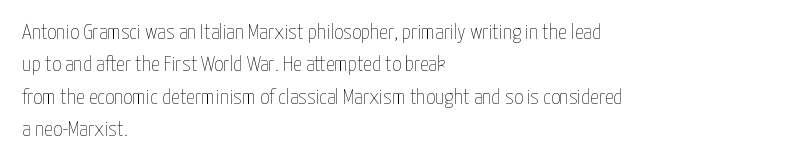
The image shows 22 px text type, upright; set left-aligned, normal line spacing (1.47x), normal letter spacing, not underlined.
